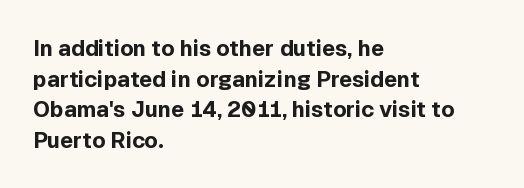
Q: Is the text bold? A: Yes.
Q: Is the text italic (slanted)? A: No, it is upright.
Q: Is the text underlined? A: No.
Q: How is the paragraph aligned? A: Left-aligned.
Q: Is the spacing between letters normal or unusually wide? A: Normal.
Q: Is the spacing between lines tight, normal or loose? A: Normal.
